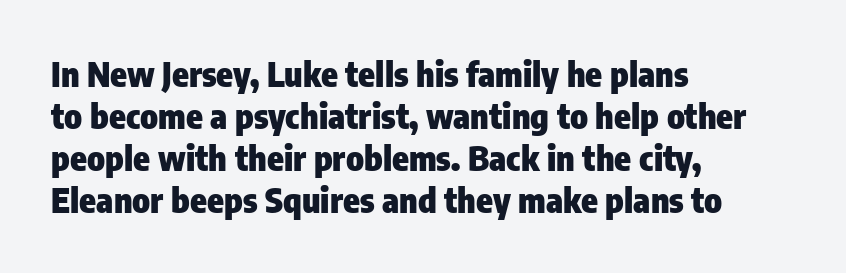
The image shows 34 px heavy, condensed sans-serif type, upright; set left-aligned, line spacing 1.24x, normal letter spacing, not underlined; low stroke contrast and a medium x-height.
